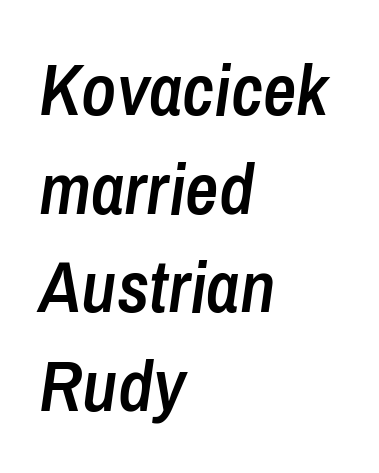
Q: Is the text bold? A: Semi-bold.
Q: Is the text italic (slanted)? A: Yes, it leans right by about 8 degrees.
Q: Is the text underlined? A: No.
Q: How is the paragraph aligned? A: Left-aligned.
Q: Is the spacing between letters normal or unusually wide? A: Normal.
Q: Is the spacing between lines tight, normal or loose? A: Normal.
Q: Width (condensed, normal, or wide)? A: Condensed.
Q: Stroke contrast? A: Low.
Q: x-height? A: Medium.
Q: Monospaced? A: No.
